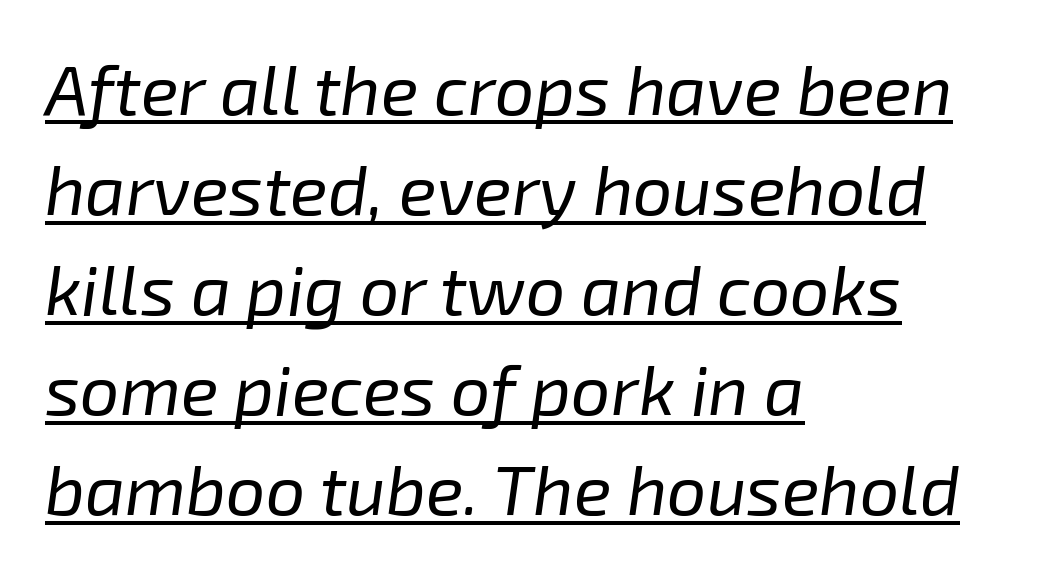
{"italic": "yes", "lean": "right", "slant_degrees": 8, "bold": "no", "weight": "regular", "width": "normal", "stroke_contrast": "low", "x_height": "medium", "monospaced": "no", "underline": "yes", "align": "left", "line_spacing": "normal", "line_spacing_ratio": 1.43, "letter_spacing": "normal", "letter_spacing_em": 0.0, "glyph_px": 70}
